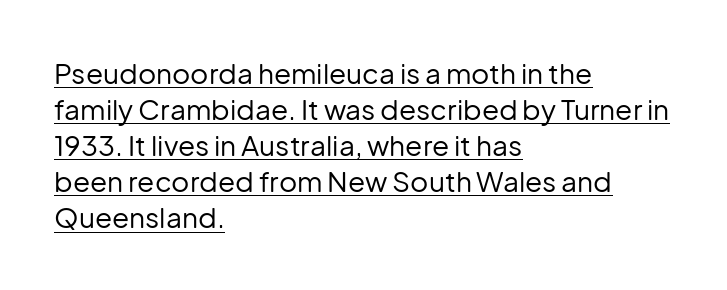
This is sans-serif lettering, the kind often seen on screens and signage. Compared with undecorated copy, this sample adds a rule below the words. The weight would be labelled regular, book, light, or lighter still. Short and long lines alike share a common starting point at left. There is no visible air inserted between adjacent glyphs.
